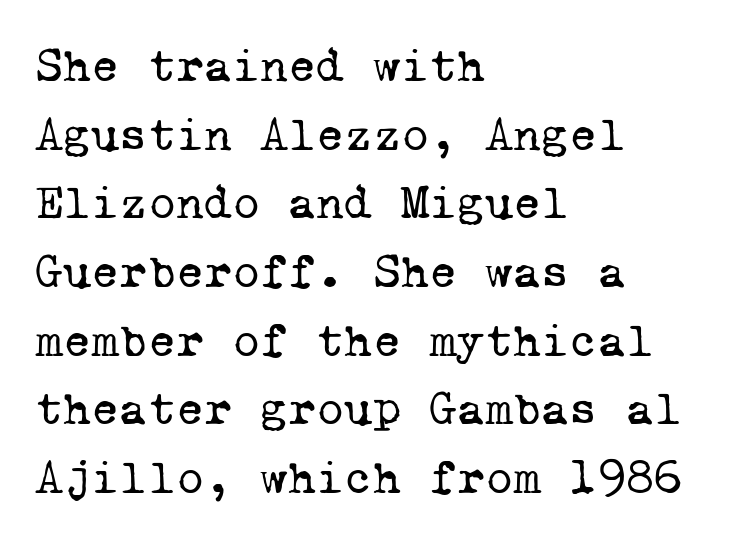
{"serif": "yes", "bold": "no", "weight": "regular", "width": "normal", "stroke_contrast": "low", "x_height": "medium", "monospaced": "yes", "underline": "no", "align": "left", "line_spacing": "normal", "line_spacing_ratio": 1.43, "letter_spacing": "normal", "letter_spacing_em": 0.0, "glyph_px": 48}
